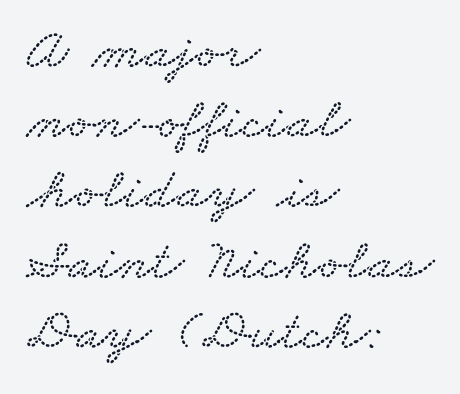
Q: Is the text underlined? A: No.
Q: How is the paragraph aligned? A: Left-aligned.
Q: Is the spacing between letters normal or unusually wide? A: Normal.
Q: Width (condensed, normal, or wide)? A: Wide.
Q: Stroke contrast? A: Low.
Q: x-height? A: Small.
Q: Monospaced? A: No.
